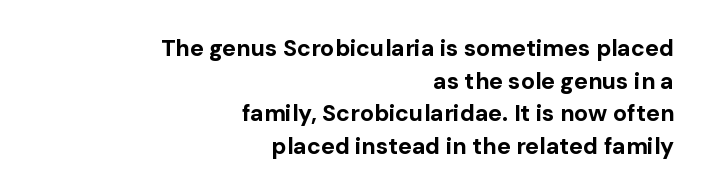
{"italic": "no", "bold": "yes", "underline": "no", "align": "right", "line_spacing": "normal", "line_spacing_ratio": 1.42, "letter_spacing": "normal", "letter_spacing_em": 0.0, "glyph_px": 23}
